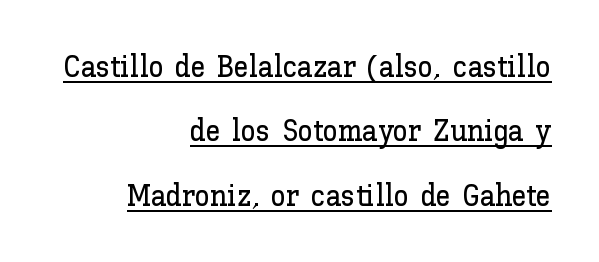
Default kerning and tracking; the words read as compact shapes. The rendering anchors every line to the right-hand side. The font's upright variant was chosen for this text. In designer terms, the underline attribute is active on this setting.
